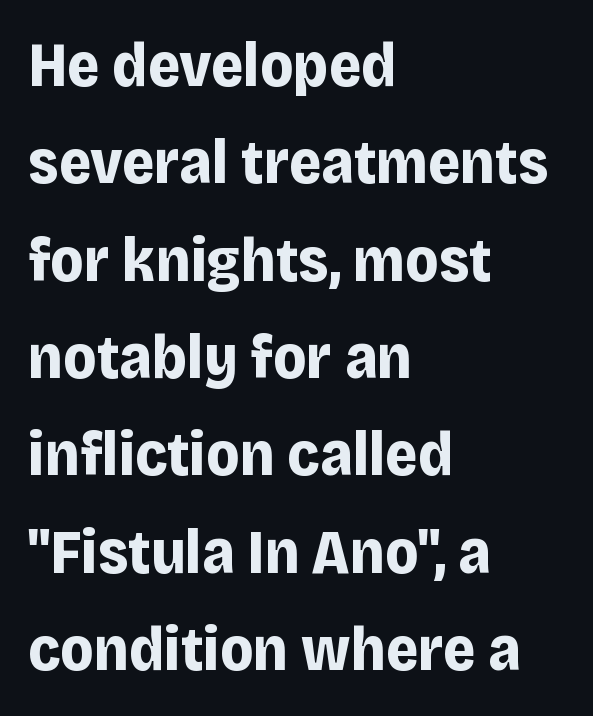
The letterforms sit shoulder to shoulder at normal distance. A clean baseline with only descenders dipping below it. Looks like regular typesetting: each glyph gets only the width it needs. Reading down the block, your eye returns to a fixed left position each line.
